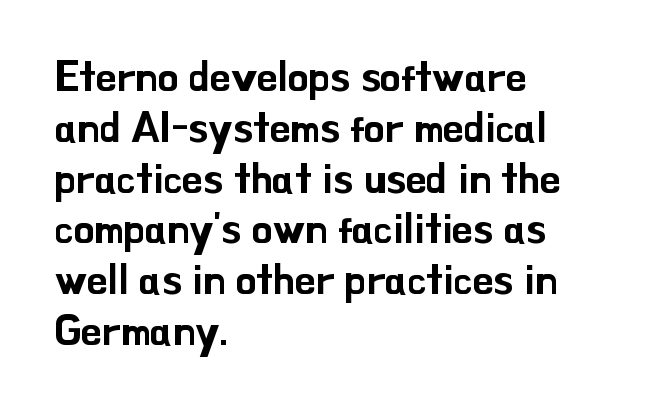
{"serif": "no", "italic": "no", "width": "normal", "stroke_contrast": "low", "x_height": "small", "monospaced": "no", "underline": "no", "align": "left", "line_spacing_ratio": 1.21, "letter_spacing": "normal", "letter_spacing_em": 0.0, "glyph_px": 42}
